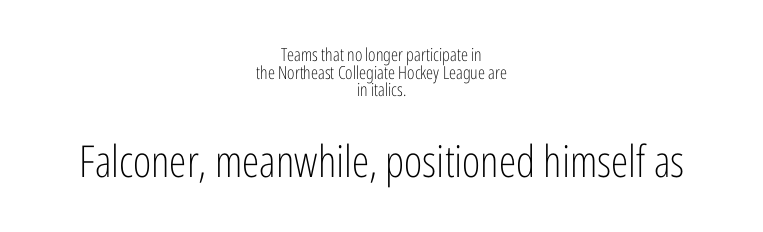
The image shows 44 px light, condensed sans-serif type, upright; set centered, tight line spacing (0.98x), normal letter spacing, not underlined; the second (bottom) block is 2.44x larger; low stroke contrast and a medium x-height.
